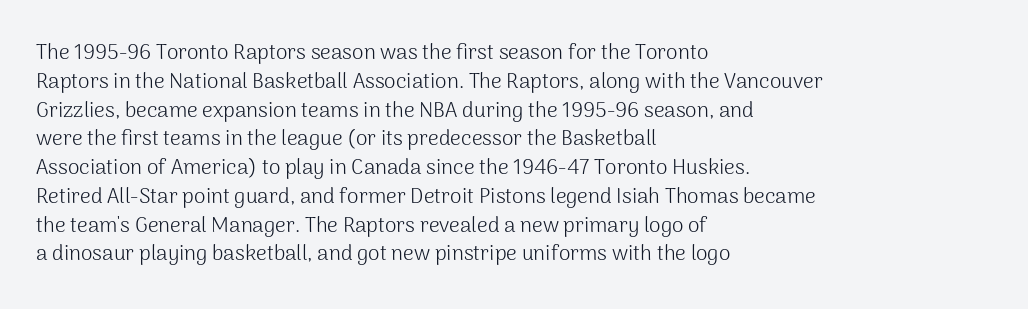
The image shows 21 px text type, upright; set left-aligned, normal line spacing (1.37x), normal letter spacing, not underlined.
